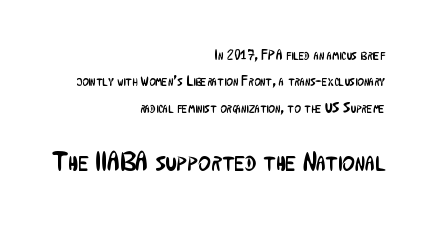
Stem width sits at or under what a default text font uses. Anything drawn beneath the words? Only blank space. Tall strokes in this sample are plumb rather than angled. Scale increases going downward across the two blocks. The face used here is rendered with its standard letterfit.
